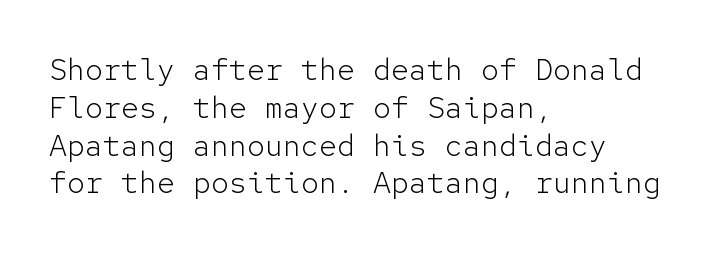
Designer's note — italics off, roman on. The rendering keeps characters at their native spacing. The rows are spaced the way most documents space them. The paragraph shown leans on its left margin. Letters rest on an invisible, unmarked baseline. Spacing verdict: monospaced, one width for all characters.
